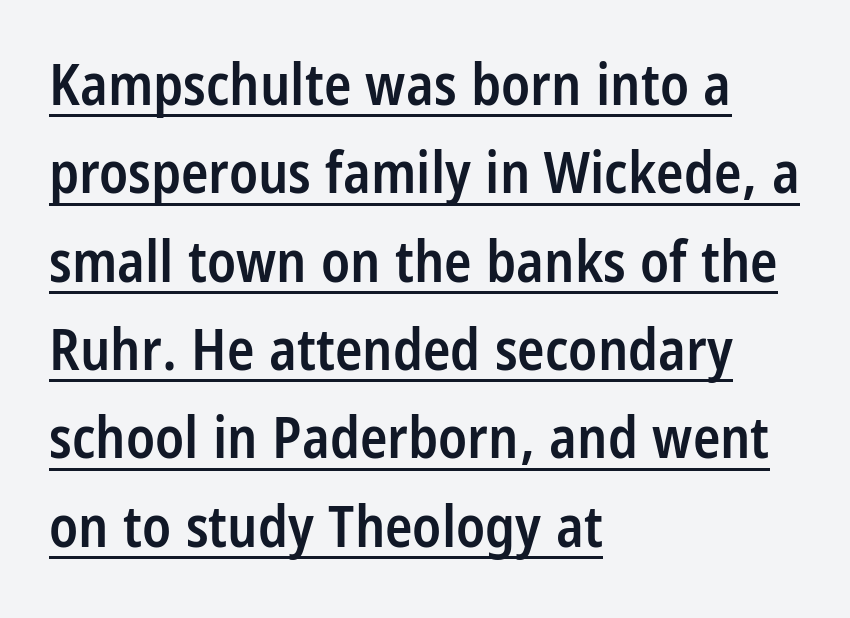
The image shows 57 px semibold, condensed sans-serif type, upright; set left-aligned, normal line spacing (1.55x), normal letter spacing, underlined; low stroke contrast and a large x-height.
